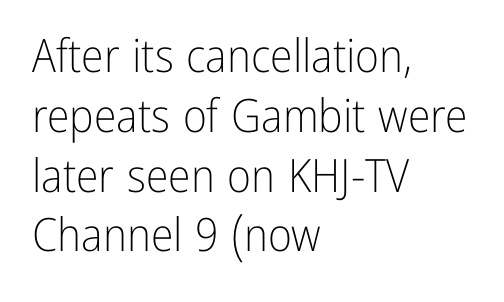
The image shows 46 px light, condensed sans-serif type, upright; set left-aligned, normal line spacing (1.3x), normal letter spacing, not underlined; low stroke contrast and a medium x-height.
